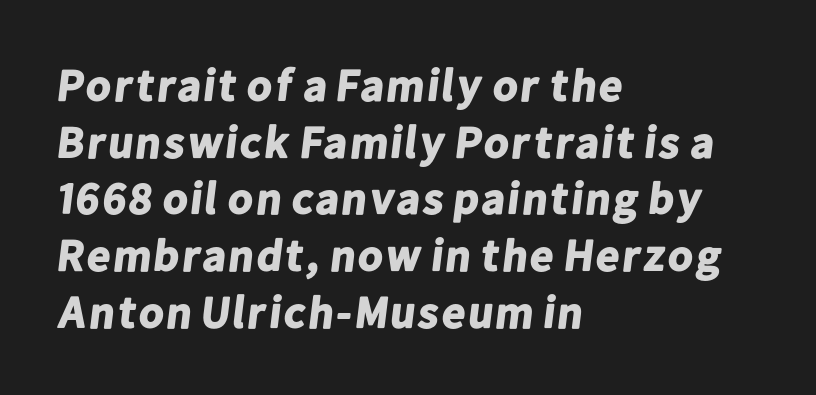
{"serif": "no", "bold": "yes", "weight": "bold", "width": "normal", "stroke_contrast": "low", "x_height": "medium", "monospaced": "no", "underline": "no", "align": "left", "line_spacing": "normal", "line_spacing_ratio": 1.26, "letter_spacing": "normal", "letter_spacing_em": 0.0, "glyph_px": 45}
